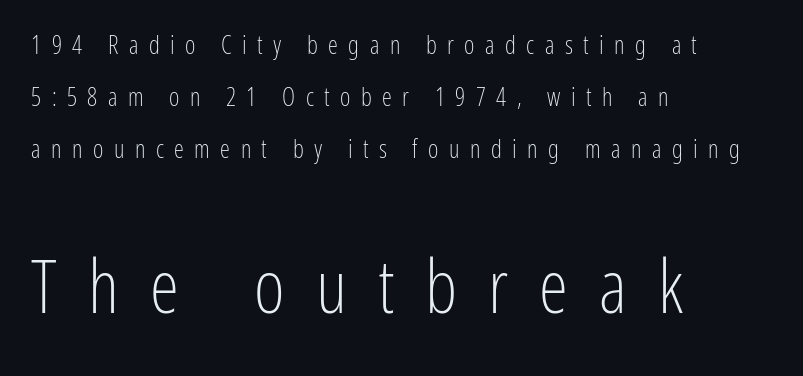
{"serif": "no", "italic": "no", "bold": "no", "weight": "light", "width": "condensed", "stroke_contrast": "low", "x_height": "medium", "monospaced": "no", "underline": "no", "align": "left", "line_spacing": "loose", "line_spacing_ratio": 2.08, "letter_spacing": "wide", "letter_spacing_em": 0.42, "larger_block": "second", "size_ratio": 2.96, "glyph_px": 74}
